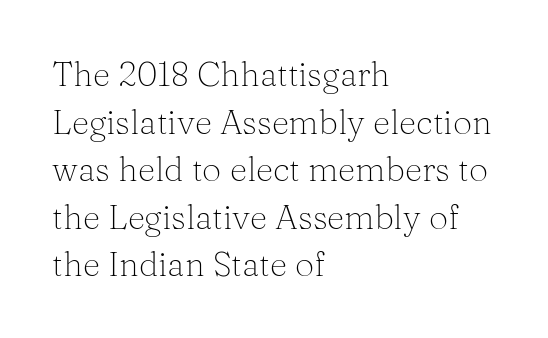
The face used here is rendered with its standard letterfit. Each line starts at the same left margin while the right side varies. The passage shown is typed in a proportional face where columns would drift. Leading matches the norm, producing a regular column.
